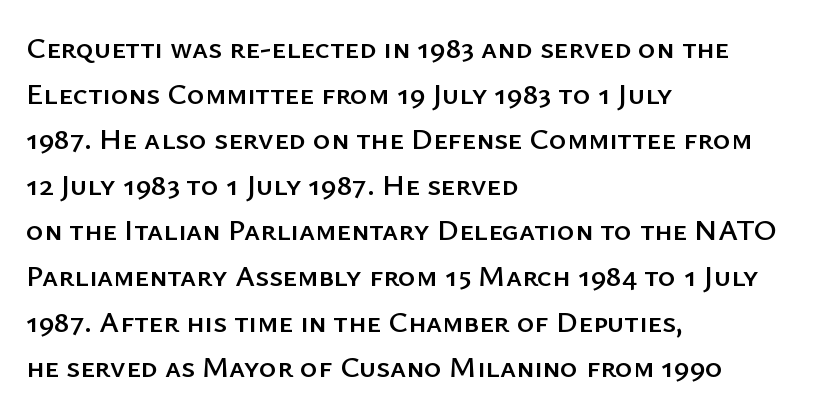
Line beginnings align vertically; line endings do not. The face used here is proportionally spaced, like ordinary book or web type. A normal amount of white space separates one row of letters from the next. Clear beneath every line of the passage. Students, note that the glyphs here touch the page at normal intervals. Font category for this specimen: sans-serif.
